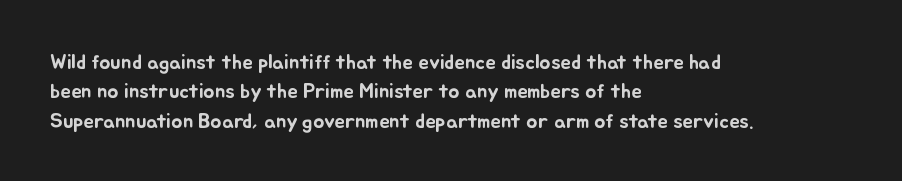
{"italic": "no", "underline": "no", "align": "left", "line_spacing": "normal", "line_spacing_ratio": 1.4, "letter_spacing": "normal", "letter_spacing_em": 0.0, "glyph_px": 21}
